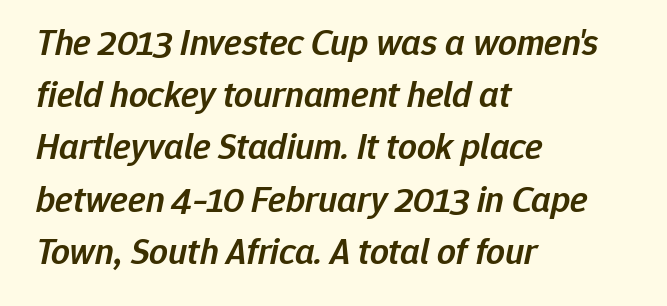
The space beneath each line is pristine and unruled. Heft: intermediate — a semibold. You could not count columns in this text — the font is proportionally spaced. Which margin do the lines hug? The left one — the right edge is uneven. It's the slanting kind of type. What stands out about the letter spacing? Nothing — it is the standard amount.
